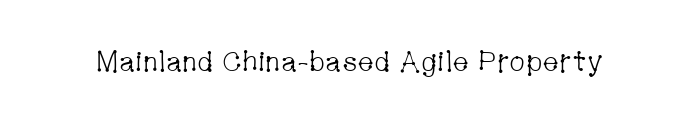
The zone under the glyphs is completely vacant. Ordinary non-slanted type is in use. This sample uses a serif face. The letterforms sit at book weight or below. This sample has the flowing, uneven cadence of proportional lettering.
